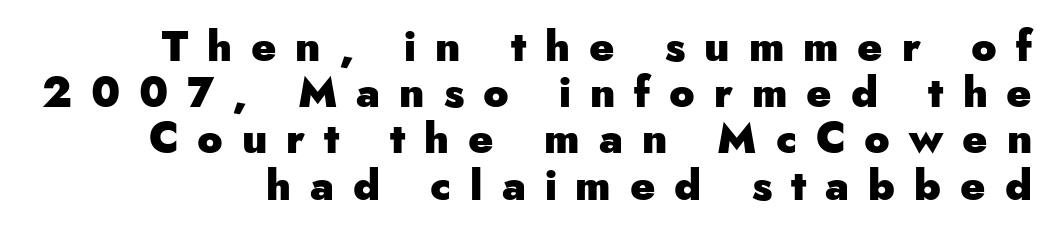
The image shows 42 px heavy sans-serif type, upright; set tight line spacing (1.1x), unusually wide letter spacing (+0.45 em), not underlined; low stroke contrast and a small x-height.
